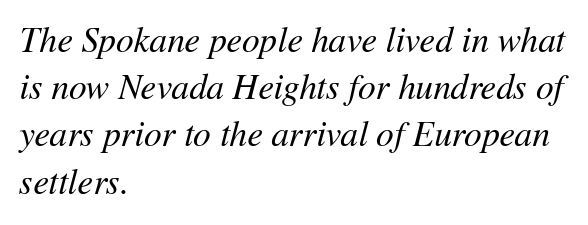
A typesetter would call this leading conventional body-copy spacing. The letters advance in unequal steps, a hallmark of proportional type. A classic flush-left, rag-right setting is used for this passage. Does extra space separate the letters? No, they use regular spacing.
